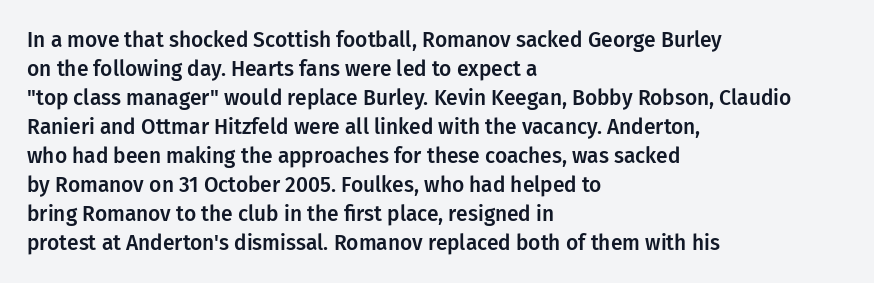
{"italic": "no", "underline": "no", "align": "left", "line_spacing": "normal", "line_spacing_ratio": 1.38, "letter_spacing": "normal", "letter_spacing_em": 0.0, "glyph_px": 21}
